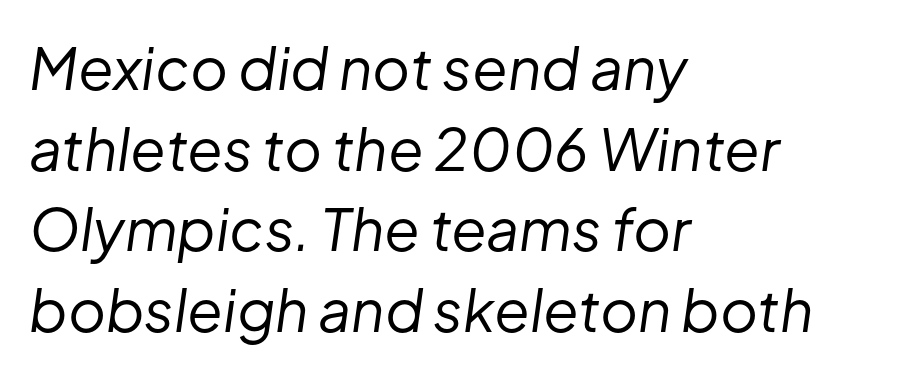
{"italic": "yes", "lean": "right", "slant_degrees": 8, "bold": "no", "weight": "regular", "width": "normal", "stroke_contrast": "low", "x_height": "medium", "monospaced": "no", "underline": "no", "align": "left", "line_spacing": "normal", "line_spacing_ratio": 1.39, "letter_spacing": "normal", "letter_spacing_em": 0.0, "glyph_px": 58}
